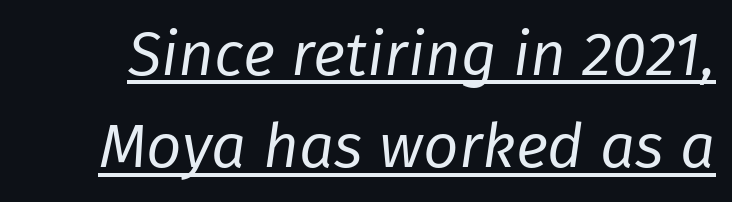
The image shows 62 px regular-weight type, italic (leaning right); set normal line spacing (1.49x), normal letter spacing, underlined; low stroke contrast and a medium x-height.
